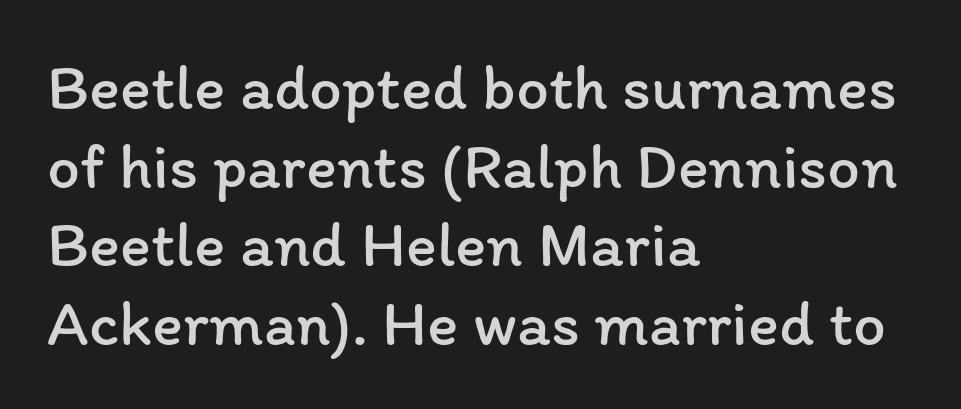
The image shows 65 px regular-weight type, upright; set left-aligned, line spacing 1.21x, normal letter spacing, not underlined; low stroke contrast and a medium x-height.
